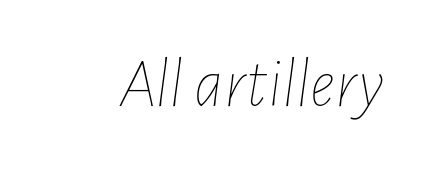
The image shows 70 px thin, condensed type, italic (leaning right); set normal letter spacing, not underlined; low stroke contrast and a medium x-height.
